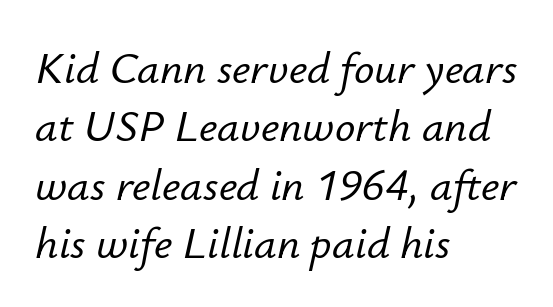
The image shows 45 px text type, italic (leaning right); set left-aligned, normal line spacing (1.3x), normal letter spacing, not underlined; low stroke contrast and a small x-height.
